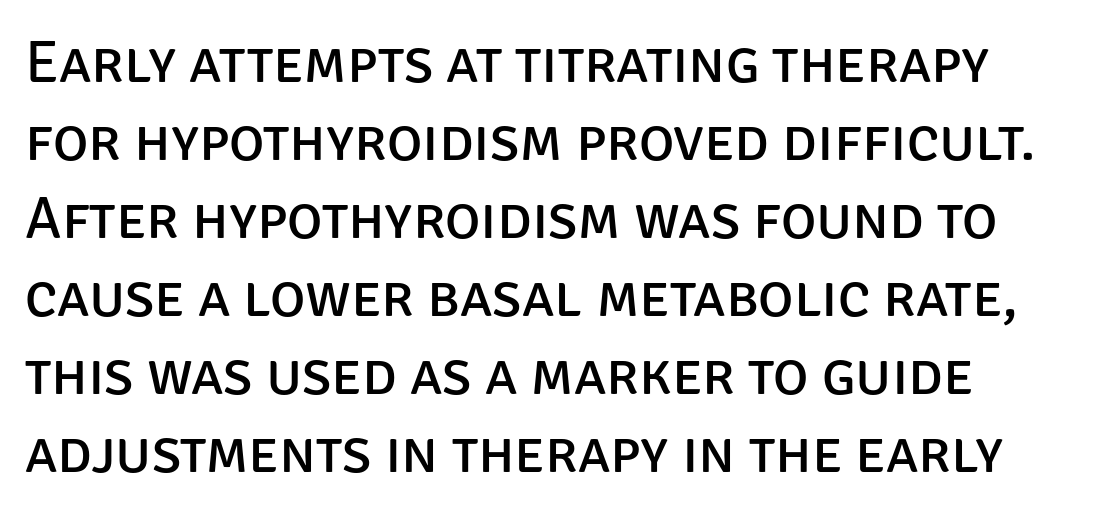
{"serif": "no", "italic": "no", "bold": "no", "weight": "regular", "width": "normal", "stroke_contrast": "low", "x_height": "large", "monospaced": "no", "underline": "no", "line_spacing": "normal", "line_spacing_ratio": 1.3, "letter_spacing": "normal", "letter_spacing_em": 0.0, "glyph_px": 60}
